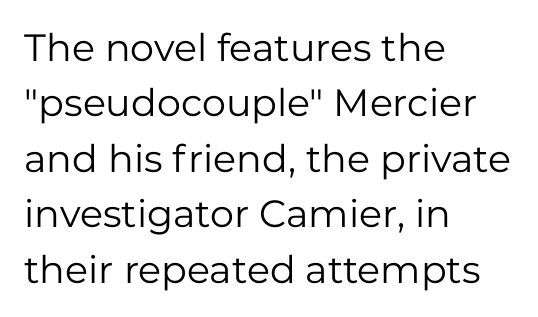
Q: Is the text bold? A: No.
Q: Is the text italic (slanted)? A: No, it is upright.
Q: Is the typeface a serif or a sans-serif typeface? A: Sans-serif.
Q: Is the text underlined? A: No.
Q: How is the paragraph aligned? A: Left-aligned.
Q: Is the spacing between letters normal or unusually wide? A: Normal.
Q: Is the spacing between lines tight, normal or loose? A: Normal.
Q: Width (condensed, normal, or wide)? A: Normal.
Q: Stroke contrast? A: Low.
Q: x-height? A: Medium.
Q: Monospaced? A: No.
